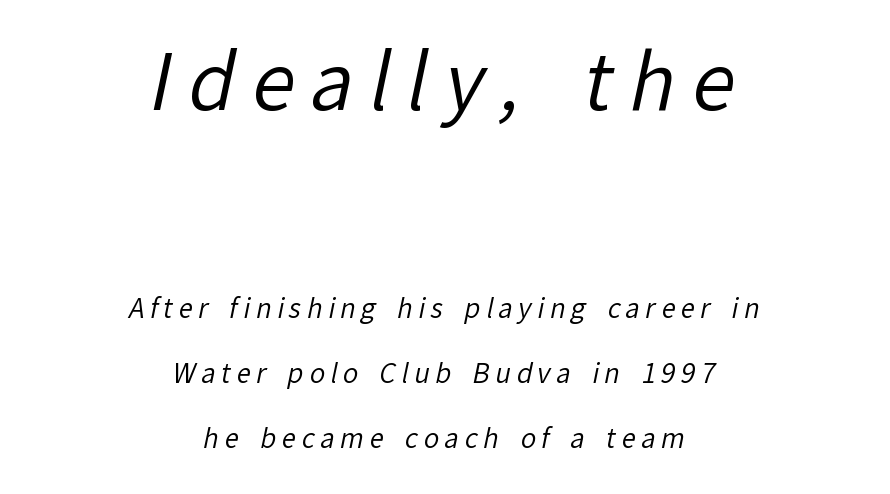
Descender tails drop into unmarked territory. How are the letters spaced? Widely, with obvious added tracking. Unlike a traditional serif, this face leaves its strokes unadorned. Varying glyph widths throughout — classic text-font behaviour.
